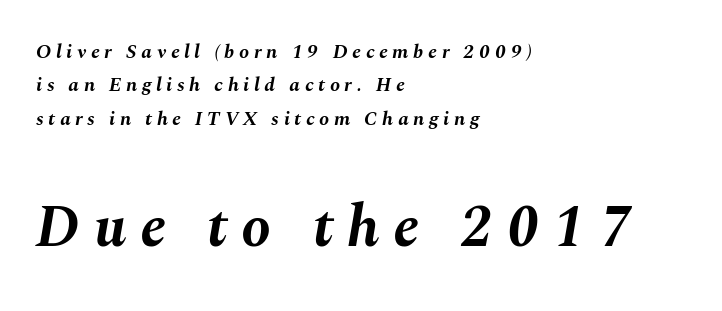
Letters rest on an invisible, unmarked baseline. The rag falls on the right side of this text block. In terms of letterspacing, this is a distinctly airy, spread setting. Rendered with sloped, italic letterforms. Think of a printed novel: that variable character pitch is what you see here.
